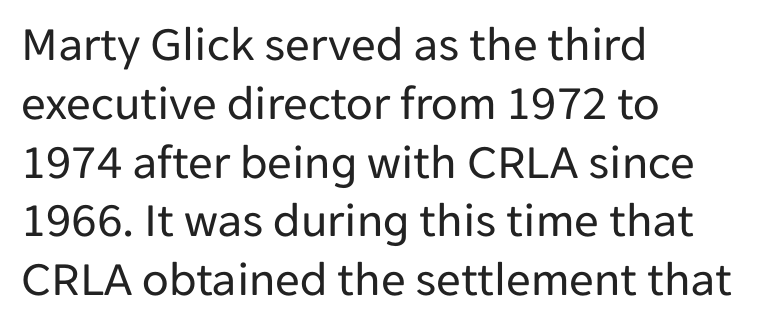
Q: Is the text bold? A: No.
Q: Is the text italic (slanted)? A: No, it is upright.
Q: Is the typeface a serif or a sans-serif typeface? A: Sans-serif.
Q: Is the text underlined? A: No.
Q: How is the paragraph aligned? A: Left-aligned.
Q: Is the spacing between letters normal or unusually wide? A: Normal.
Q: Width (condensed, normal, or wide)? A: Normal.
Q: Stroke contrast? A: Low.
Q: x-height? A: Medium.
Q: Monospaced? A: No.
